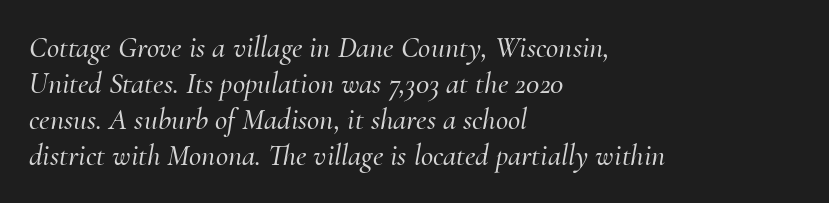
Q: Is the text italic (slanted)? A: Yes, it leans right by about 10 degrees.
Q: Is the typeface a serif or a sans-serif typeface? A: Serif.
Q: Is the text underlined? A: No.
Q: How is the paragraph aligned? A: Left-aligned.
Q: Is the spacing between letters normal or unusually wide? A: Normal.
Q: Width (condensed, normal, or wide)? A: Normal.
Q: Stroke contrast? A: Medium.
Q: x-height? A: Small.
Q: Monospaced? A: No.
